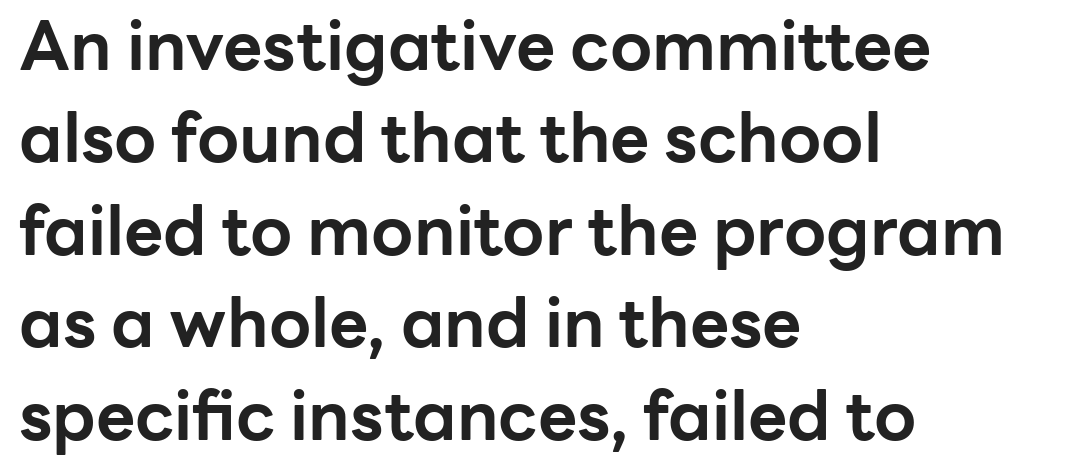
Q: Is the text bold? A: Yes.
Q: Is the text italic (slanted)? A: No, it is upright.
Q: Is the typeface a serif or a sans-serif typeface? A: Sans-serif.
Q: Is the text underlined? A: No.
Q: How is the paragraph aligned? A: Left-aligned.
Q: Is the spacing between letters normal or unusually wide? A: Normal.
Q: Is the spacing between lines tight, normal or loose? A: Normal.
Q: Width (condensed, normal, or wide)? A: Normal.
Q: Stroke contrast? A: Low.
Q: x-height? A: Medium.
Q: Monospaced? A: No.
